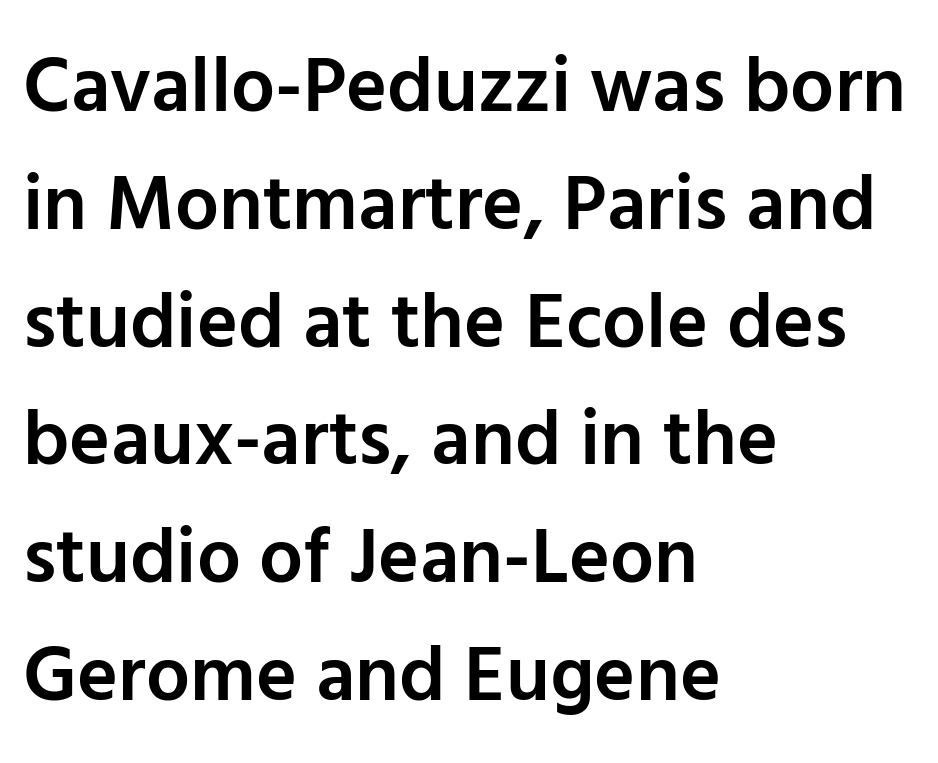
Nothing unusual about the tracking: characters are spaced as the font intends. Decoration check: the copy has no underline. Quick note: interline space is typical. Moderately thickened strokes mark this as semibold type.
